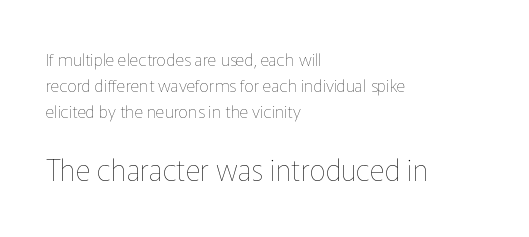
The image shows 29 px thin type, upright; set left-aligned, normal line spacing (1.53x), normal letter spacing, not underlined; the second (bottom) block is 1.71x larger; low stroke contrast and a medium x-height.
